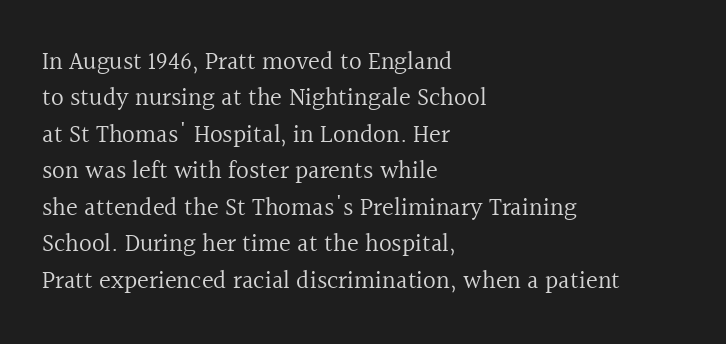
Q: Is the text bold? A: No.
Q: Is the text italic (slanted)? A: No, it is upright.
Q: Is the text underlined? A: No.
Q: How is the paragraph aligned? A: Left-aligned.
Q: Is the spacing between letters normal or unusually wide? A: Normal.
Q: Is the spacing between lines tight, normal or loose? A: Normal.
